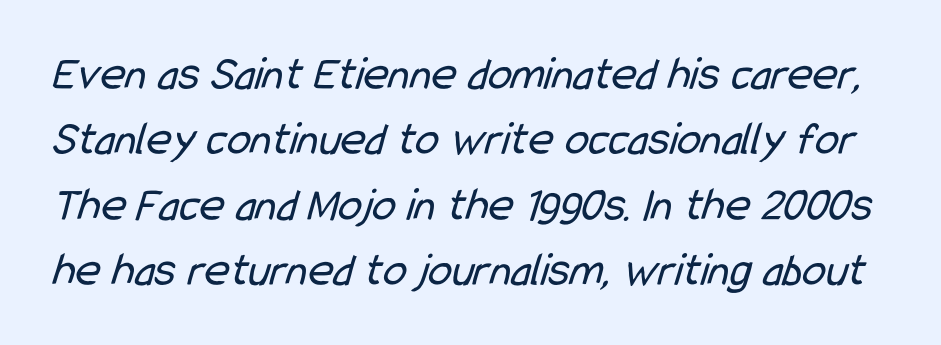
Q: Is the text bold? A: No.
Q: Is the typeface a serif or a sans-serif typeface? A: Sans-serif.
Q: Is the text underlined? A: No.
Q: Is the spacing between letters normal or unusually wide? A: Normal.
Q: Is the spacing between lines tight, normal or loose? A: Normal.
Q: Width (condensed, normal, or wide)? A: Condensed.
Q: Stroke contrast? A: Low.
Q: x-height? A: Medium.
Q: Monospaced? A: No.
